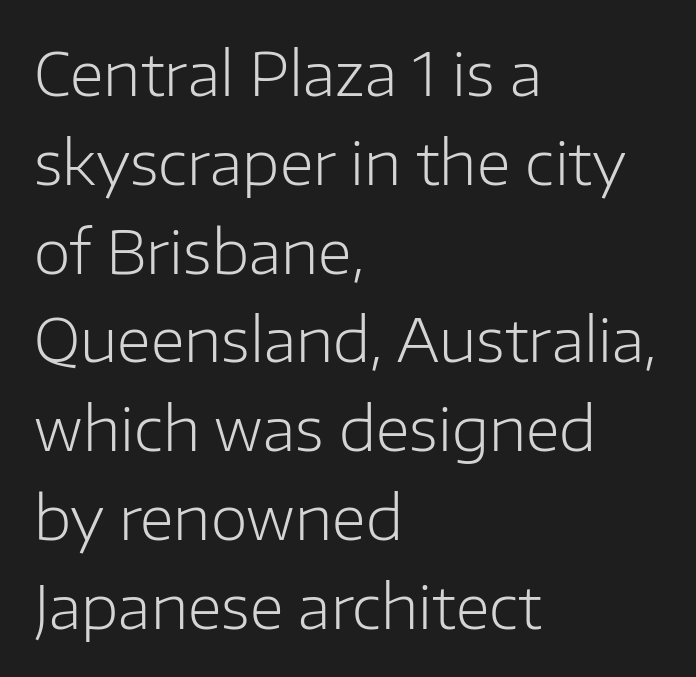
The image shows 60 px light sans-serif type, upright; set left-aligned, normal line spacing (1.48x), normal letter spacing, not underlined; low stroke contrast and a medium x-height.
